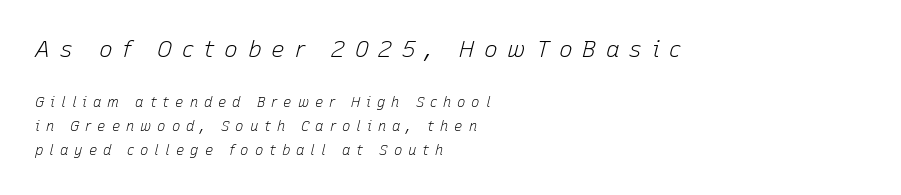
The image shows 23 px text type, italic (leaning right); set left-aligned, line spacing 1.72x, unusually wide letter spacing (+0.42 em), not underlined; the first (top) block is 1.64x larger.
